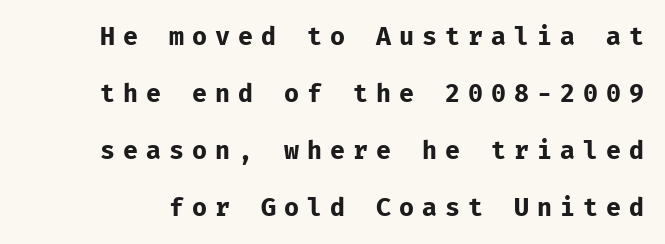
The face used here is rendered with a markedly widened letterfit. A full-strength bold gives these letters their thick strokes. Each row of text sits above clean, open space. This sample uses an upright cut, with every glyph sitting square on the baseline. Vertical spacing — loose.
